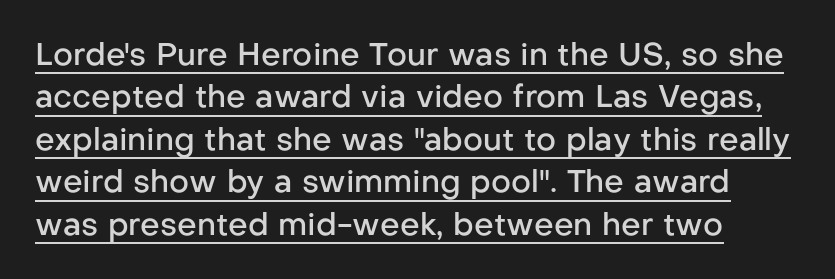
{"serif": "no", "italic": "no", "bold": "semi", "weight": "semibold", "width": "normal", "stroke_contrast": "low", "x_height": "medium", "monospaced": "no", "underline": "yes", "align": "left", "line_spacing": "normal", "line_spacing_ratio": 1.37, "letter_spacing": "normal", "letter_spacing_em": 0.0, "glyph_px": 31}
